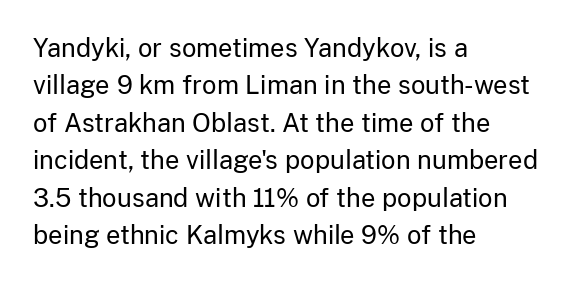
Q: Is the text bold? A: No.
Q: Is the text italic (slanted)? A: No, it is upright.
Q: Is the text underlined? A: No.
Q: How is the paragraph aligned? A: Left-aligned.
Q: Is the spacing between letters normal or unusually wide? A: Normal.
Q: Is the spacing between lines tight, normal or loose? A: Normal.
